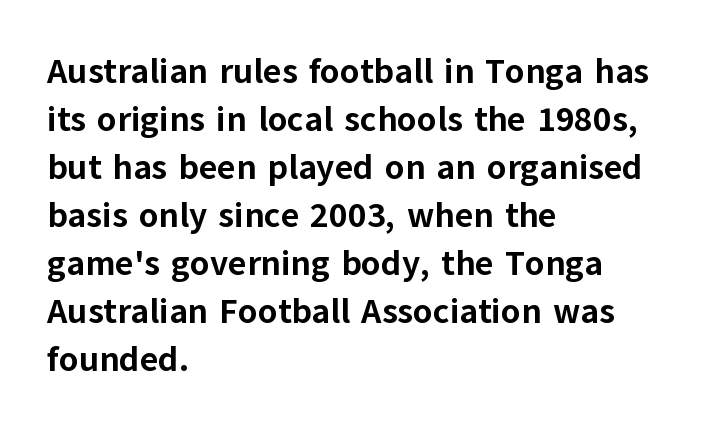
Is the block centered? No — it sits flush against the left margin. Is the type bold? Yes — the strokes are clearly thick and heavy. You can tell from the bare stems that sans-serif type was used. This sample has the flowing, uneven cadence of proportional lettering. The designer left line spacing at the default. Descenders hang freely into open space.
